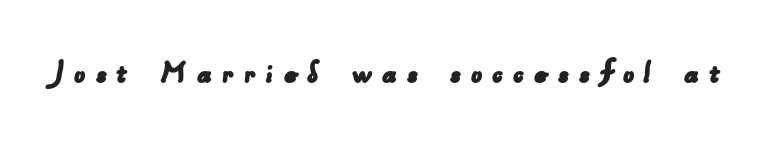
Character widths vary here, with narrow letters taking less room than wide ones. The rendering shows plain stroke endings on the letterforms — a sans-serif design. The words here are not underlined. The horizontal fit of the characters is loose and conspicuously gappy.
